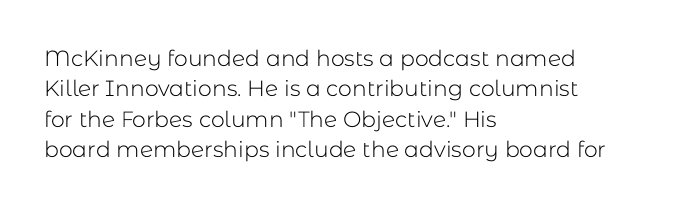
{"italic": "no", "bold": "no", "underline": "no", "align": "left", "line_spacing": "normal", "line_spacing_ratio": 1.38, "letter_spacing": "normal", "letter_spacing_em": 0.0, "glyph_px": 22}
